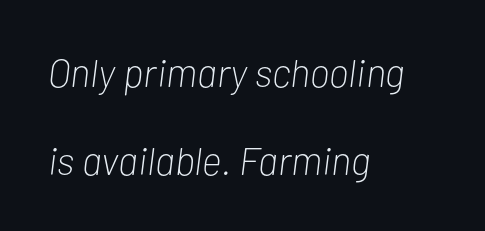
Here the glyphs are tracked normally, forming tight word shapes. The letters advance in unequal steps, a hallmark of proportional type. Vertical spacing — loose. The passage is arranged the way most books set body copy — flush left.
